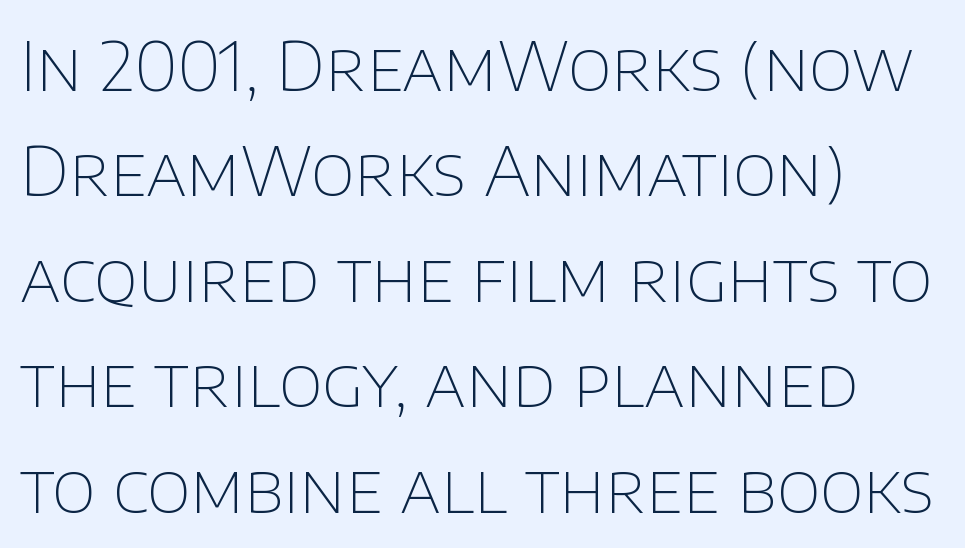
{"serif": "no", "italic": "no", "bold": "no", "weight": "thin", "width": "normal", "stroke_contrast": "low", "x_height": "large", "monospaced": "no", "underline": "no", "align": "left", "line_spacing": "normal", "line_spacing_ratio": 1.55, "letter_spacing": "normal", "letter_spacing_em": 0.0, "glyph_px": 68}
